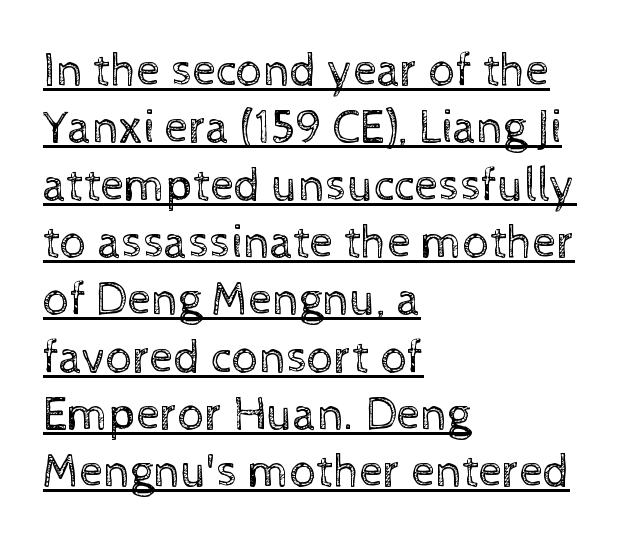
{"italic": "no", "bold": "no", "weight": "regular", "width": "normal", "x_height": "medium", "monospaced": "no", "underline": "yes", "align": "left", "line_spacing_ratio": 1.22, "letter_spacing": "normal", "letter_spacing_em": 0.0, "glyph_px": 47}
